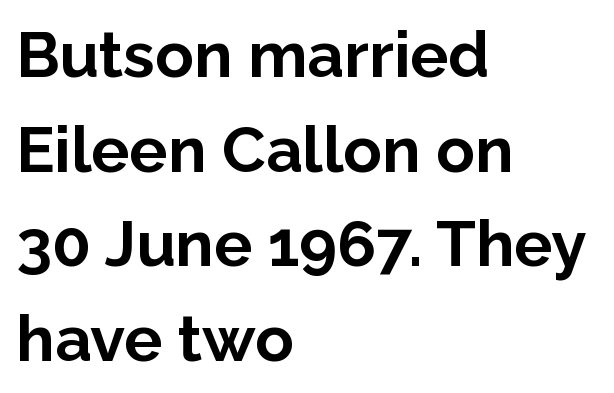
The image shows 64 px bold sans-serif type, upright; set left-aligned, normal line spacing (1.48x), normal letter spacing, not underlined; low stroke contrast and a medium x-height.
